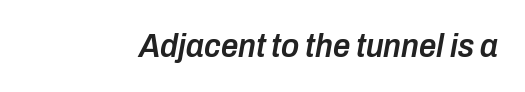
The image shows 34 px semibold, condensed type, italic (leaning right); set normal letter spacing, not underlined; low stroke contrast and a medium x-height.
